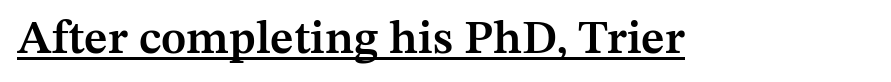
What decoration does the sample have? An underline. Unlike a clean sans, this face finishes its strokes with serifs. These lines keep a tight, regular rhythm from letter to letter. Note the varied advance widths — an 'i' is clearly narrower than an 'm'. Heft: intermediate — a semibold.
